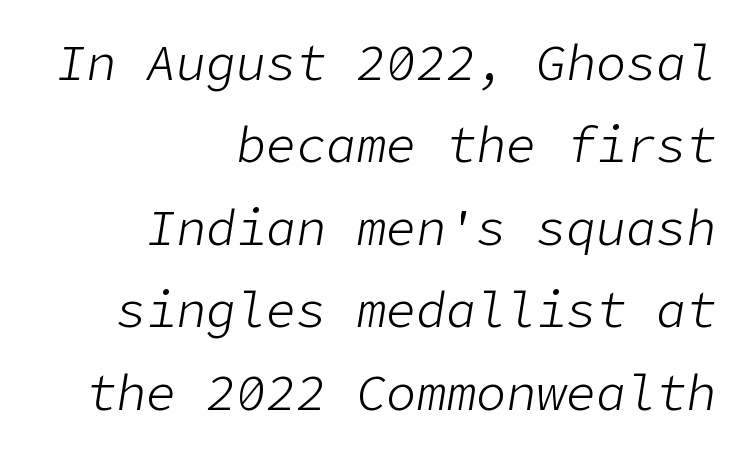
No letter is thick-stroked: the sample isn't bold. If you drew a line through each stem, it would be angled. The strip under each line holds only bare page. Reading down the column, the eye jumps a familiar distance to each next line.
